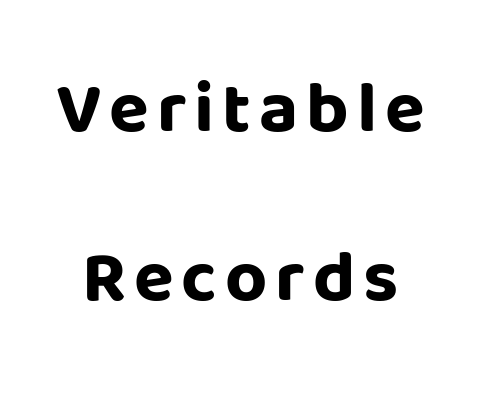
The image shows 73 px bold sans-serif type, upright; set loose line spacing (2.32x), not underlined; low stroke contrast and a large x-height.
